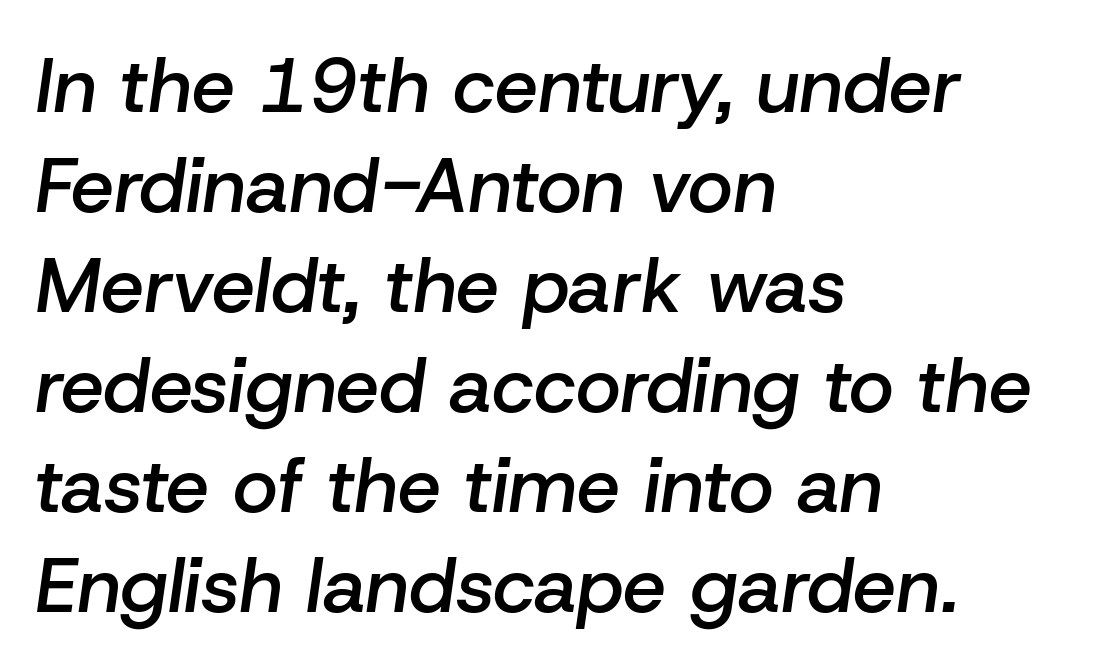
{"italic": "yes", "lean": "right", "slant_degrees": 8, "bold": "semi", "weight": "semibold", "width": "normal", "stroke_contrast": "low", "x_height": "medium", "monospaced": "no", "underline": "no", "align": "left", "line_spacing": "normal", "line_spacing_ratio": 1.3, "letter_spacing": "normal", "letter_spacing_em": 0.0, "glyph_px": 77}
